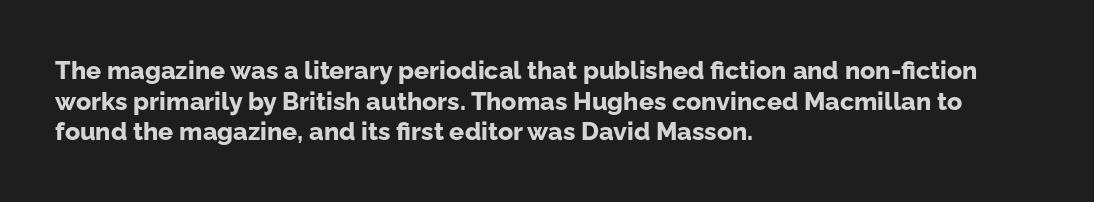
The image shows 25 px bold type, upright; set left-aligned, line spacing 1.23x, normal letter spacing, not underlined.
